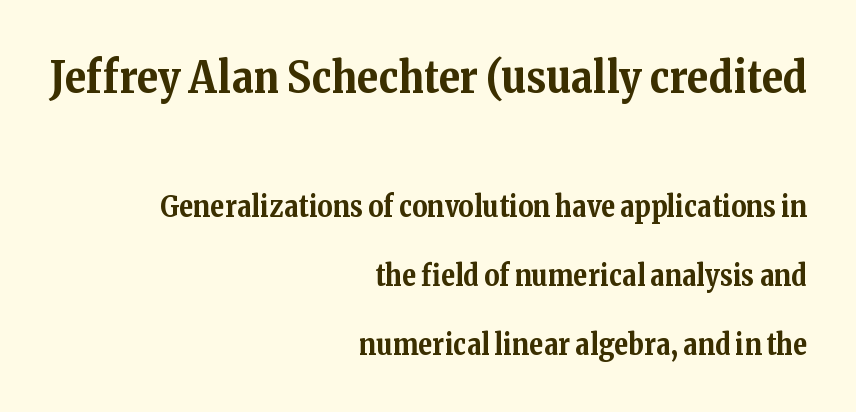
The image shows 44 px bold serif type, upright; set right-aligned, loose line spacing (2.37x), normal letter spacing, not underlined; the first (top) block is 1.52x larger; medium stroke contrast and a medium x-height.
